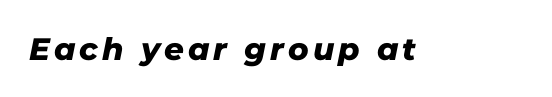
Q: Is the typeface a serif or a sans-serif typeface? A: Sans-serif.
Q: Is the text underlined? A: No.
Q: Width (condensed, normal, or wide)? A: Normal.
Q: Stroke contrast? A: Low.
Q: x-height? A: Medium.
Q: Monospaced? A: No.
